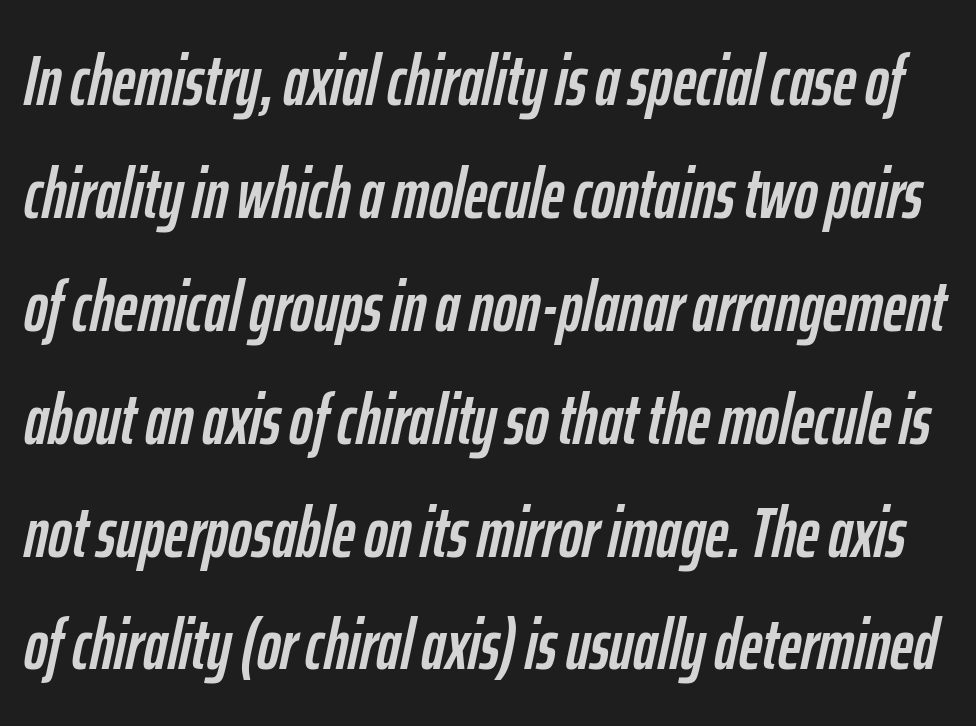
Q: Is the text italic (slanted)? A: Yes, it leans right by about 12 degrees.
Q: Is the text underlined? A: No.
Q: Is the spacing between letters normal or unusually wide? A: Normal.
Q: Is the spacing between lines tight, normal or loose? A: Normal.
Q: Width (condensed, normal, or wide)? A: Condensed.
Q: Stroke contrast? A: Low.
Q: x-height? A: Medium.
Q: Monospaced? A: No.
